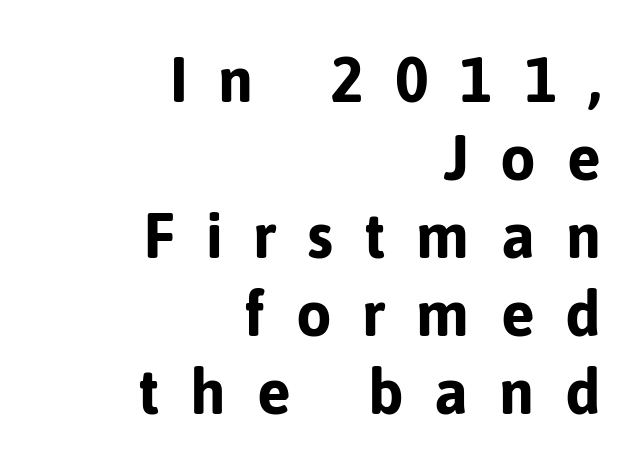
Line endings align vertically; line beginnings do not. Short note: letters widely spaced. This rendering employs a face without finishing strokes, i.e., a sans-serif. Strokes here are thick enough to call this a true bold. Bare-footed words on every line.
